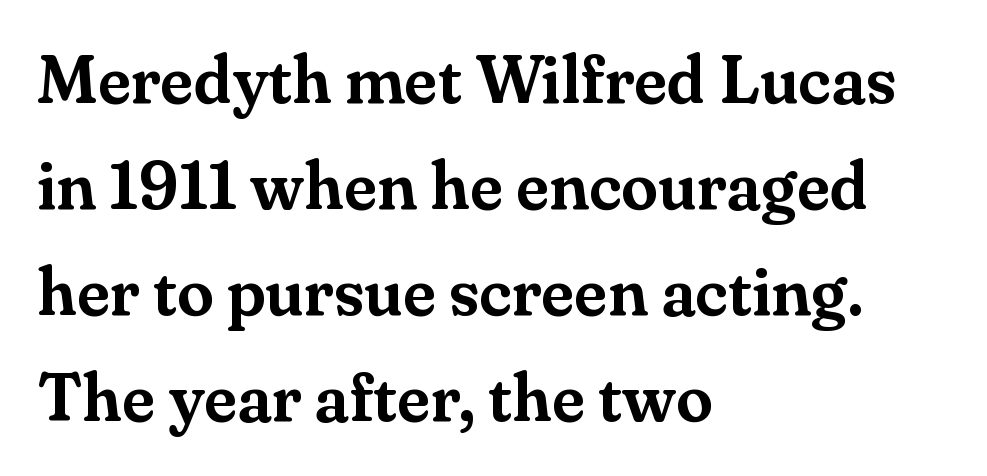
Notice how descenders clear the ascenders below comfortably — that's standard leading. Lines of text with bare space underneath. If you drew a line through each stem, it would be perfectly vertical. Each letter keeps its own natural width here, so spacing adapts to shape.
